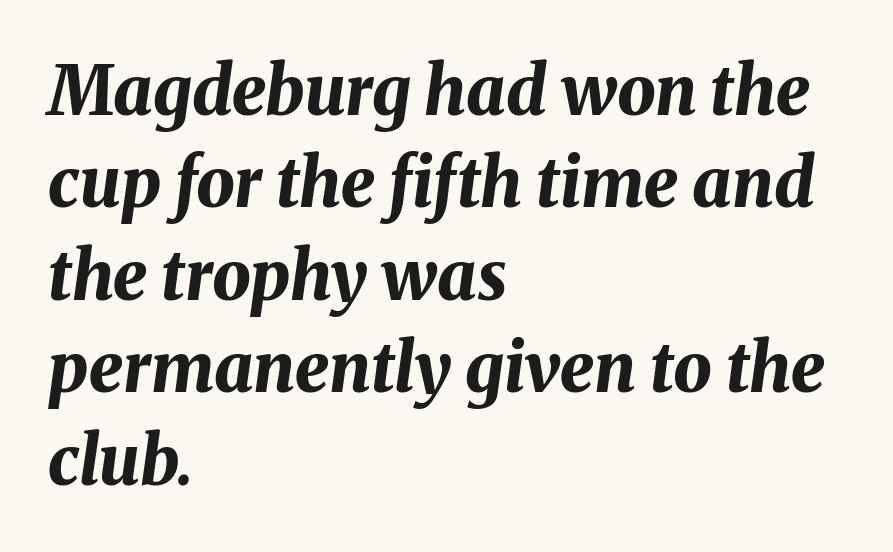
The image shows 68 px bold type, italic (leaning right); set left-aligned, normal line spacing (1.36x), normal letter spacing, not underlined; medium stroke contrast and a medium x-height.
